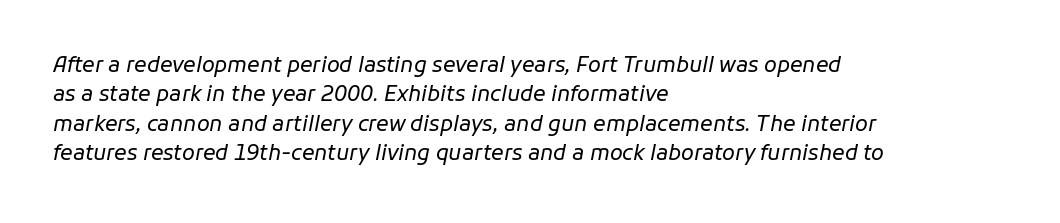
{"italic": "yes", "lean": "right", "slant_degrees": 11, "bold": "no", "underline": "no", "align": "left", "line_spacing": "normal", "line_spacing_ratio": 1.4, "letter_spacing": "normal", "letter_spacing_em": 0.0, "glyph_px": 21}
